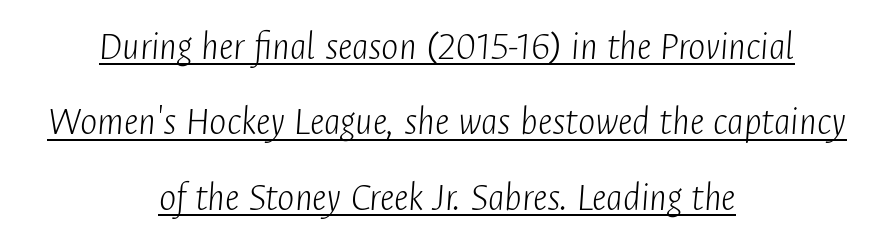
Neither beginnings nor endings align; midpoints do. Underlining? Definitely there. Standard letterfit; no display-style spreading of the glyphs. The face used here is proportionally spaced, like ordinary book or web type.
